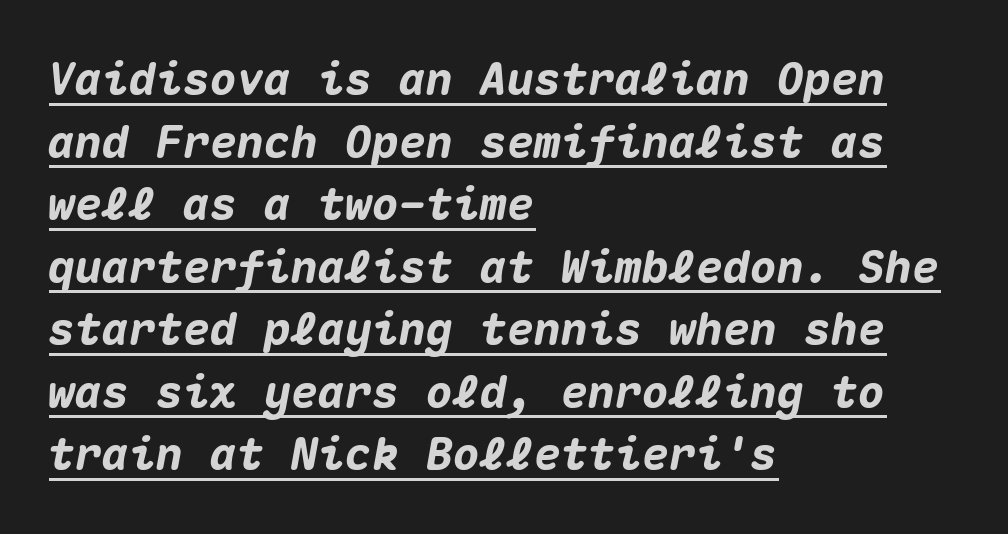
The image shows 45 px heavy type, italic (leaning right), monospaced; set left-aligned, normal line spacing (1.39x), normal letter spacing, underlined; medium stroke contrast and a medium x-height.
